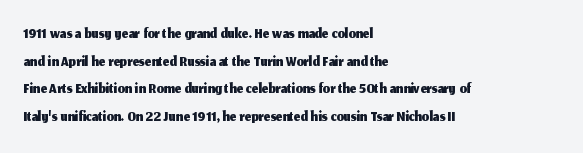
Q: Is the text italic (slanted)? A: No, it is upright.
Q: Is the text underlined? A: No.
Q: How is the paragraph aligned? A: Left-aligned.
Q: Is the spacing between letters normal or unusually wide? A: Normal.
